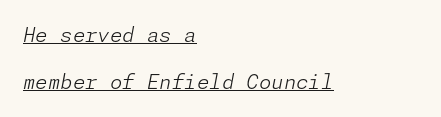
How are the letters spaced? Ordinarily, with no added tracking. The rendering uses the underline text-decoration. The rendering anchors every line to the left-hand side. The leading is generous, giving the passage an open texture.
